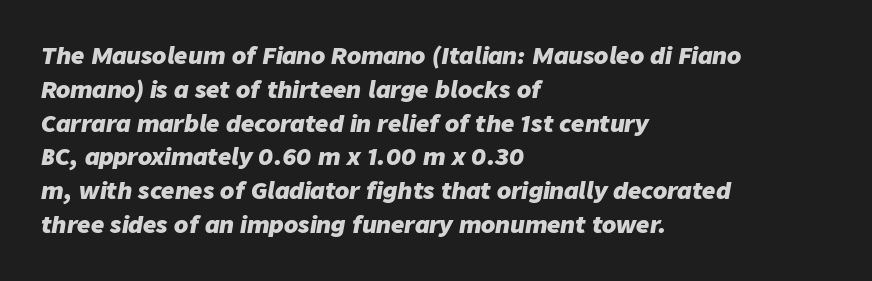
It's the slanting kind of type. Students, this is bold: see how much ink each stroke carries. The rendering keeps characters at their native spacing. Vertical spacing — default. Descenders hang freely into open space. Teacher's note: observe the even left margin — that is flush-left alignment.
